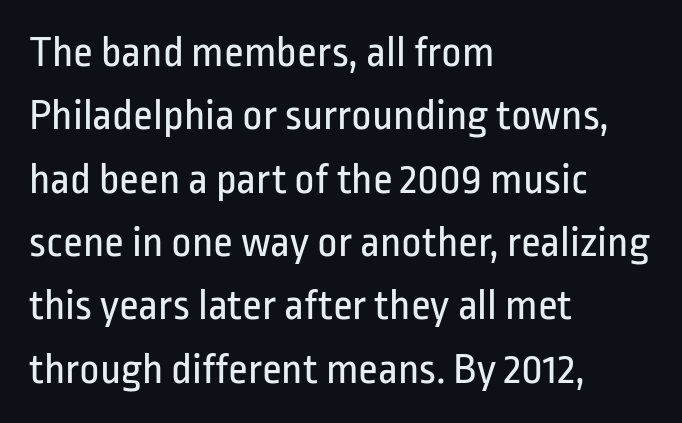
{"serif": "no", "italic": "no", "bold": "no", "weight": "regular", "width": "condensed", "stroke_contrast": "low", "x_height": "medium", "monospaced": "no", "underline": "no", "align": "left", "line_spacing": "normal", "line_spacing_ratio": 1.44, "letter_spacing": "normal", "letter_spacing_em": 0.0, "glyph_px": 44}
